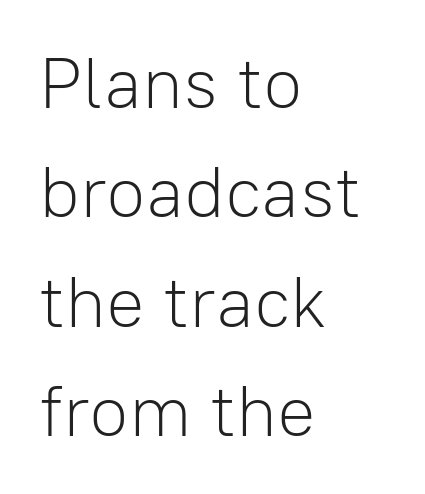
{"serif": "no", "italic": "no", "bold": "no", "weight": "light", "width": "normal", "stroke_contrast": "low", "x_height": "medium", "monospaced": "no", "underline": "no", "align": "left", "line_spacing": "normal", "line_spacing_ratio": 1.52, "letter_spacing": "normal", "letter_spacing_em": 0.0, "glyph_px": 72}
